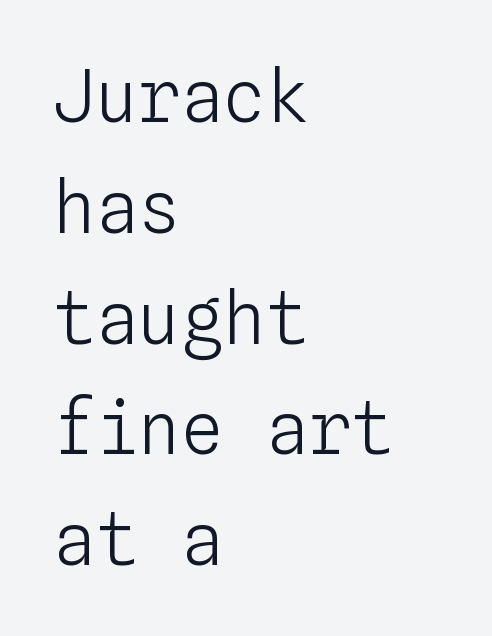
{"italic": "no", "bold": "no", "weight": "light", "width": "normal", "stroke_contrast": "low", "x_height": "medium", "monospaced": "yes", "underline": "no", "align": "left", "line_spacing": "normal", "line_spacing_ratio": 1.56, "letter_spacing": "normal", "letter_spacing_em": 0.0, "glyph_px": 71}
